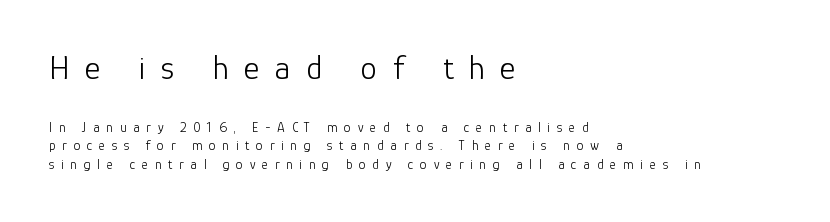
Note: larger setting up top, smaller setting below. If you measured baseline to baseline, you'd find a middling distance. Stroke mass is kept to a normal reading level or below. Decoration check: the copy has no underline. You could not count columns in this text — the font is proportionally spaced.
